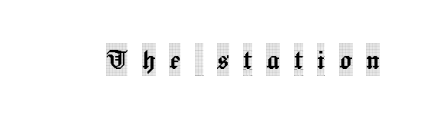
The letters are spread apart with noticeably loose tracking. Notice how the stems are strictly vertical — no italics here. This sample uses a serif face. Spacing verdict: proportional, widths tailored to each character. Descenders hang freely into open space.
